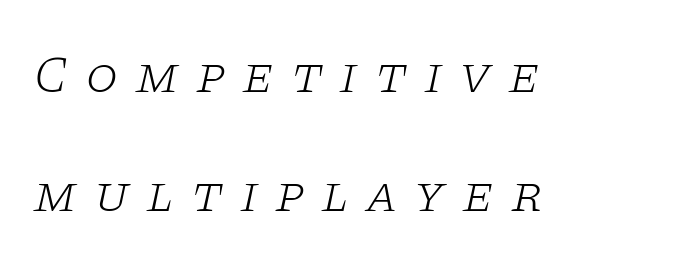
{"serif": "yes", "italic": "yes", "lean": "right", "slant_degrees": 11, "bold": "no", "weight": "light", "width": "wide", "stroke_contrast": "low", "x_height": "large", "monospaced": "no", "underline": "no", "align": "left", "line_spacing": "loose", "line_spacing_ratio": 2.25, "letter_spacing": "wide", "letter_spacing_em": 0.31, "glyph_px": 53}
